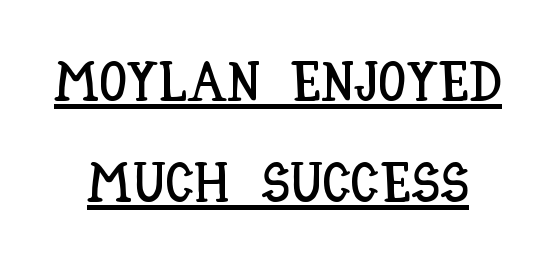
{"italic": "no", "width": "condensed", "stroke_contrast": "low", "x_height": "large", "monospaced": "no", "underline": "yes", "line_spacing_ratio": 1.84, "letter_spacing": "normal", "letter_spacing_em": 0.0, "glyph_px": 55}
